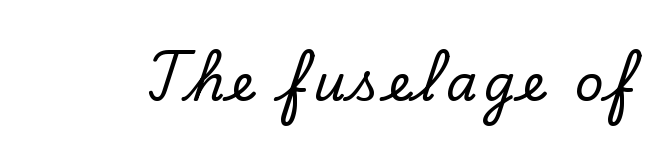
Observe the serifs anchoring each vertical stroke in this sample. Honestly, there is no underline to notice here at all. Do the characters align in a grid? No, the font is proportional.
